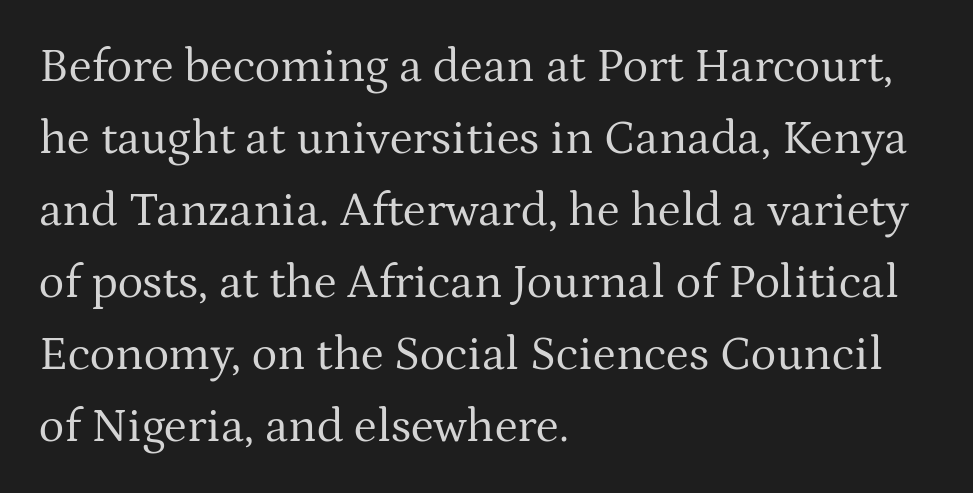
{"serif": "yes", "italic": "no", "bold": "no", "weight": "regular", "width": "normal", "stroke_contrast": "medium", "x_height": "medium", "monospaced": "no", "underline": "no", "align": "left", "line_spacing": "normal", "line_spacing_ratio": 1.5, "letter_spacing": "normal", "letter_spacing_em": 0.0, "glyph_px": 48}
